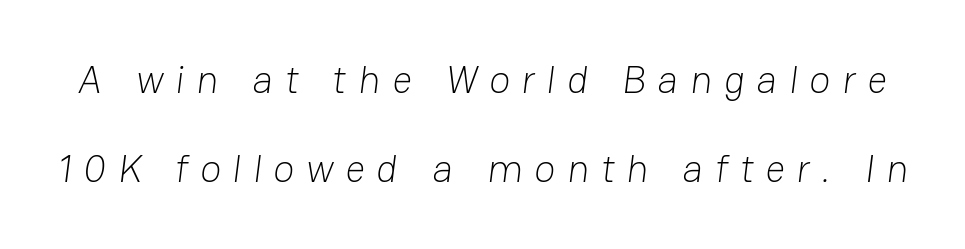
{"serif": "no", "bold": "no", "weight": "light", "width": "normal", "stroke_contrast": "low", "x_height": "medium", "monospaced": "no", "underline": "no", "line_spacing": "loose", "line_spacing_ratio": 2.29, "letter_spacing": "wide", "letter_spacing_em": 0.3, "glyph_px": 39}
